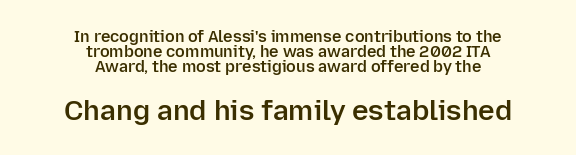
Is there much room between lines? No — they nearly touch. Typographic density is moderately raised because the face is semibold. The rendering uses natural spacing where letterforms have individual widths. This sample is center-justified, so both line endings float freely. The rendering enlarges the type as you move from the upper chunk to the lower. The gap between lines stays unmarked.
